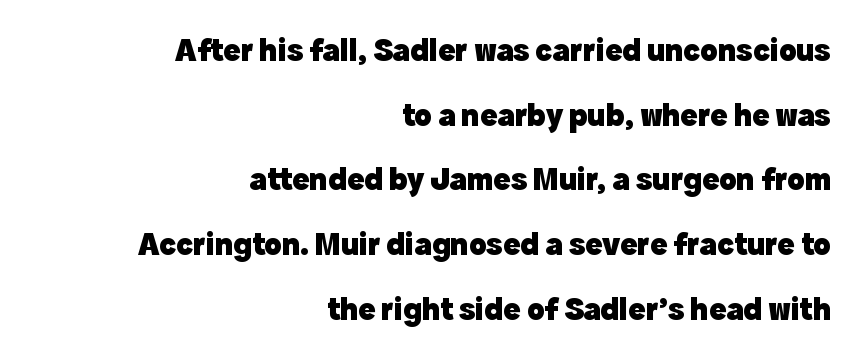
The characters display no serif detailing; their extremities are plain. The line-height multiplier appears high, well above default. You'd pick this weight for a headline — it's a proper bold. The line texture is even and compact thanks to regular tracking.
